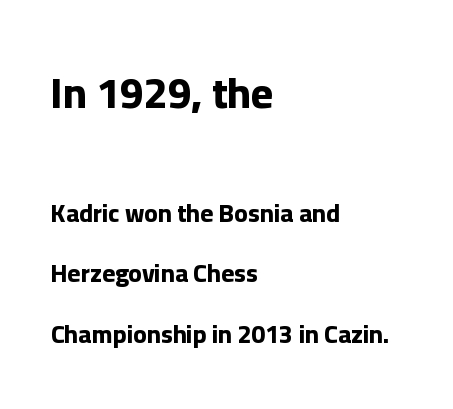
{"serif": "no", "italic": "no", "bold": "yes", "weight": "bold", "width": "normal", "stroke_contrast": "low", "x_height": "medium", "monospaced": "no", "underline": "no", "align": "left", "line_spacing": "loose", "line_spacing_ratio": 2.41, "letter_spacing": "normal", "letter_spacing_em": 0.0, "larger_block": "first", "size_ratio": 1.72, "glyph_px": 43}
